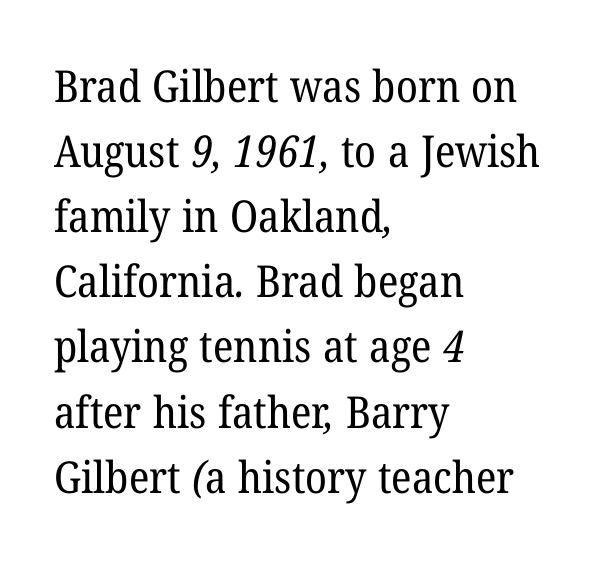
The image shows 44 px regular-weight serif type; set left-aligned, normal line spacing (1.48x), normal letter spacing, not underlined; low stroke contrast and a medium x-height.
